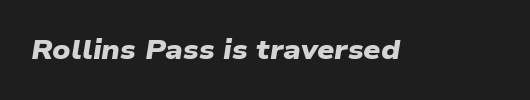
Thick stems and heavy bowls — unmistakably bold. The specimen omits any rule beneath the text block's lines. How are the letters spaced? Ordinarily, with no added tracking.
